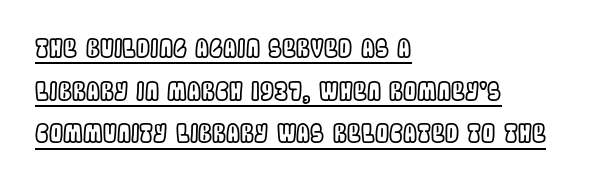
The image shows 25 px text type, upright; set left-aligned, line spacing 1.71x, normal letter spacing, underlined.
